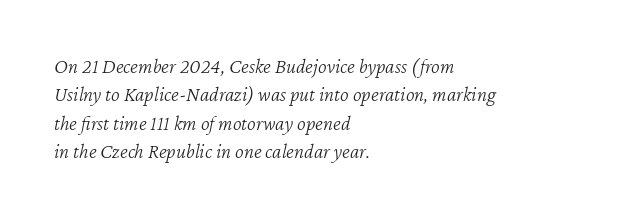
Q: Is the text bold? A: No.
Q: Is the text italic (slanted)? A: Yes, it leans right by about 12 degrees.
Q: Is the text underlined? A: No.
Q: How is the paragraph aligned? A: Left-aligned.
Q: Is the spacing between letters normal or unusually wide? A: Normal.
Q: Is the spacing between lines tight, normal or loose? A: Normal.
